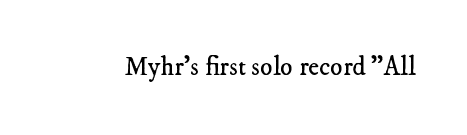
The image shows 26 px text type; set normal letter spacing, not underlined.
